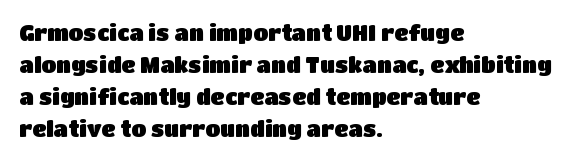
{"italic": "no", "underline": "no", "align": "left", "line_spacing": "normal", "line_spacing_ratio": 1.45, "letter_spacing": "normal", "letter_spacing_em": 0.0, "glyph_px": 22}
